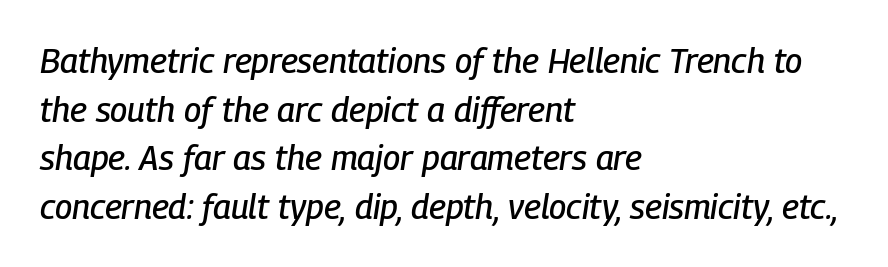
The image shows 34 px condensed type, italic (leaning right); set left-aligned, normal line spacing (1.43x), normal letter spacing, not underlined; low stroke contrast and a medium x-height.
